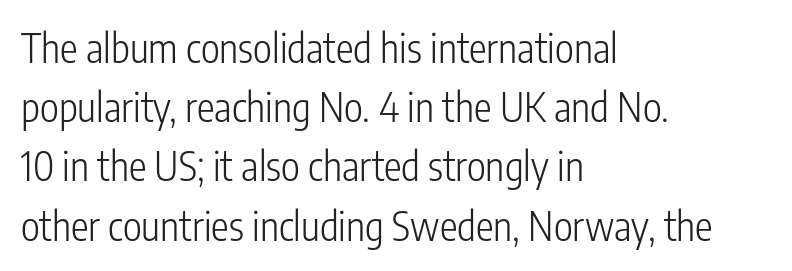
I'd call this a sans setting — the letters go barefoot. This rendering features lettering with no underline. In terms of posture, this sample is upright. Stems and bowls with no extra thickness — not bold.
